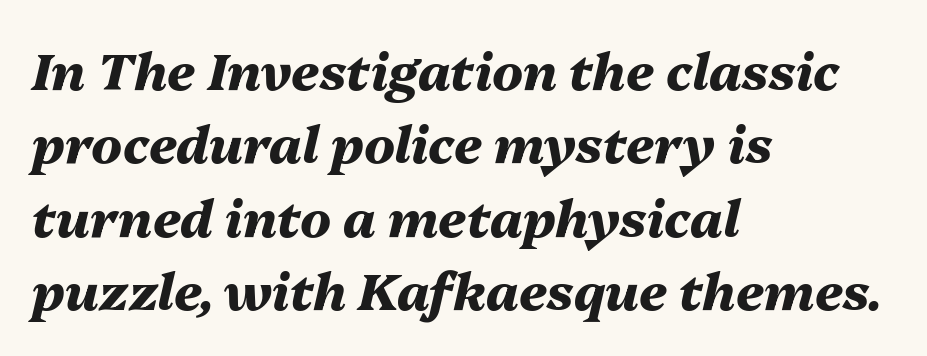
Normally led — the rows are evenly, conventionally spaced. Letters rest on an invisible, unmarked baseline. Bold? Absolutely — the strokes are thick and heavy. An italicized treatment has been applied to the whole sample.
